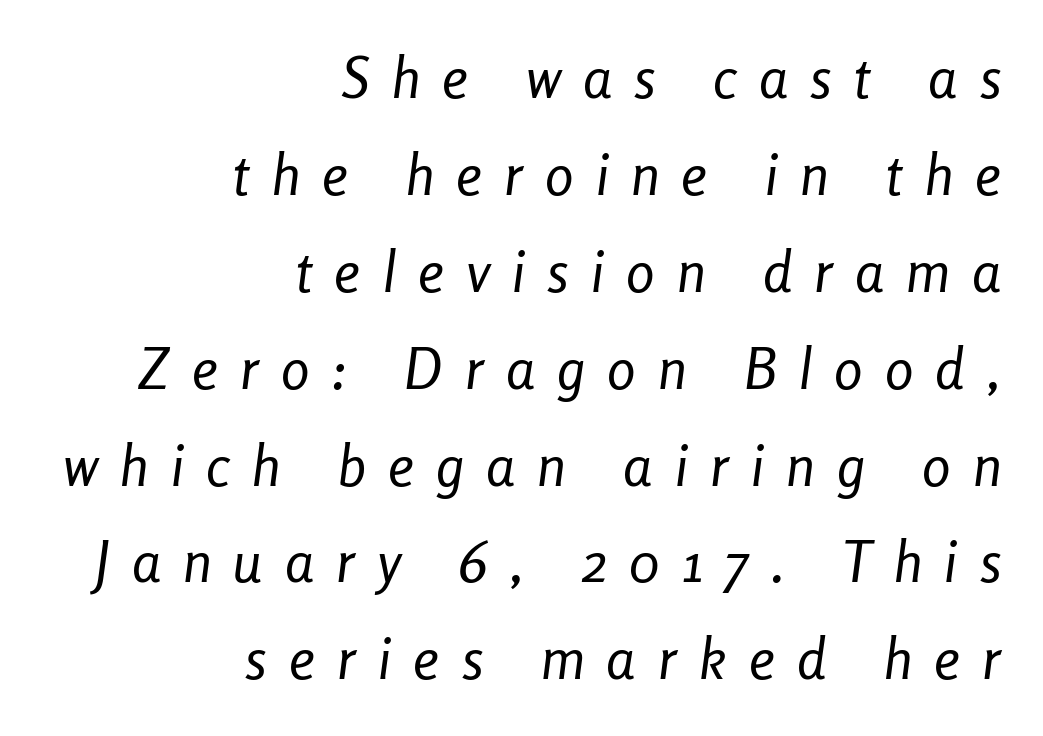
The image shows 57 px regular-weight, condensed type, italic (leaning right); set right-aligned, normal line spacing (1.7x), unusually wide letter spacing (+0.39 em), not underlined; low stroke contrast and a medium x-height.
